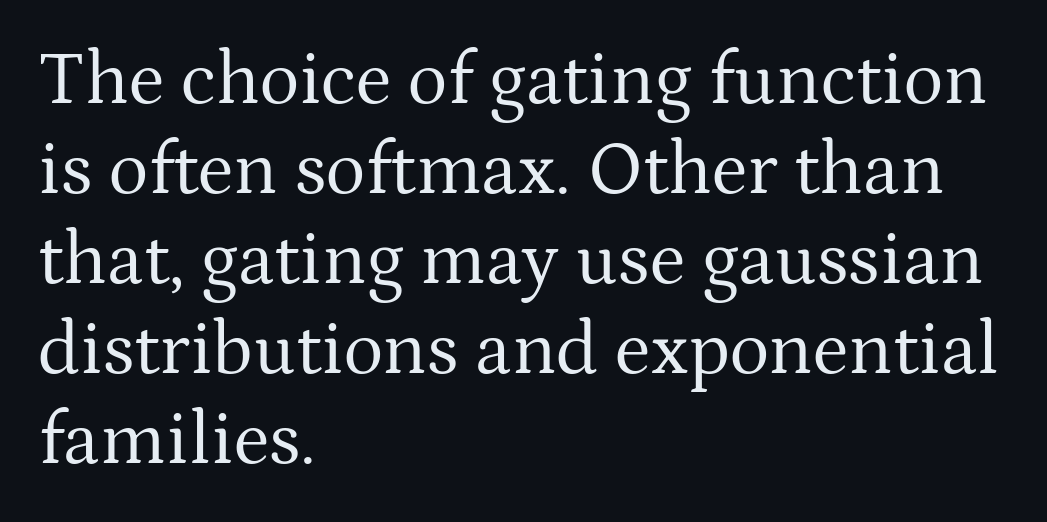
The image shows 75 px regular-weight serif type, upright; set left-aligned, line spacing 1.2x, normal letter spacing, not underlined; medium stroke contrast and a medium x-height.
